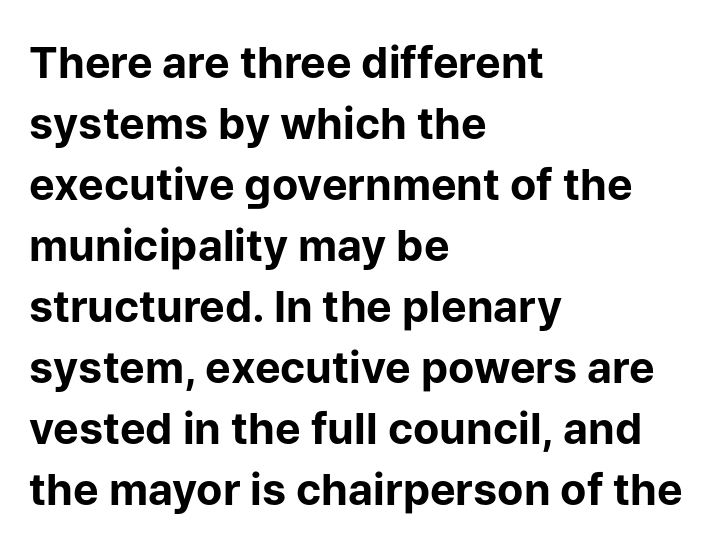
Looks like regular typesetting: each glyph gets only the width it needs. Summary of weight: heavy, a full bold. Each line starts at the same left margin while the right side varies. How would I describe the line gaps? Plain and ordinary.
